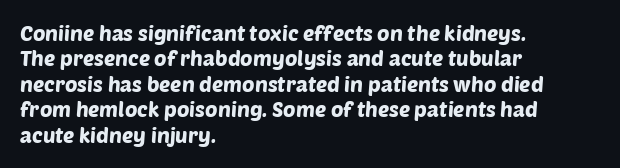
{"underline": "no", "align": "left", "line_spacing_ratio": 1.21, "letter_spacing": "normal", "letter_spacing_em": 0.0, "glyph_px": 21}
